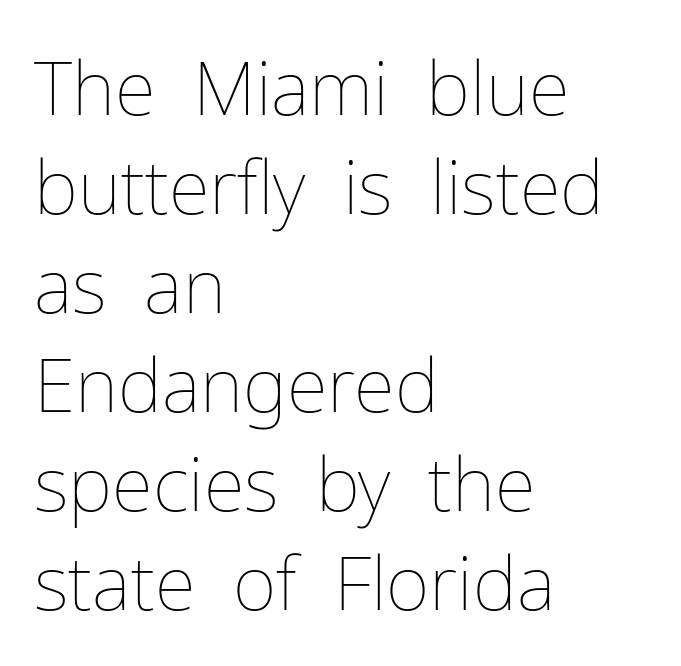
{"italic": "no", "bold": "no", "weight": "thin", "width": "normal", "stroke_contrast": "low", "x_height": "medium", "monospaced": "no", "underline": "no", "align": "left", "line_spacing": "normal", "line_spacing_ratio": 1.32, "letter_spacing": "normal", "letter_spacing_em": 0.0, "glyph_px": 75}
